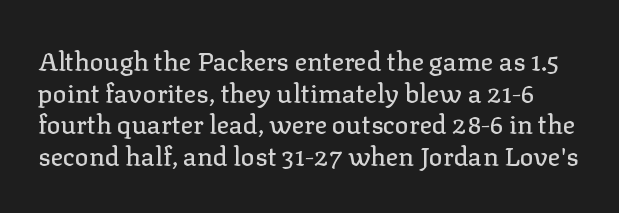
Q: Is the text italic (slanted)? A: No, it is upright.
Q: Is the text underlined? A: No.
Q: Is the spacing between letters normal or unusually wide? A: Normal.
